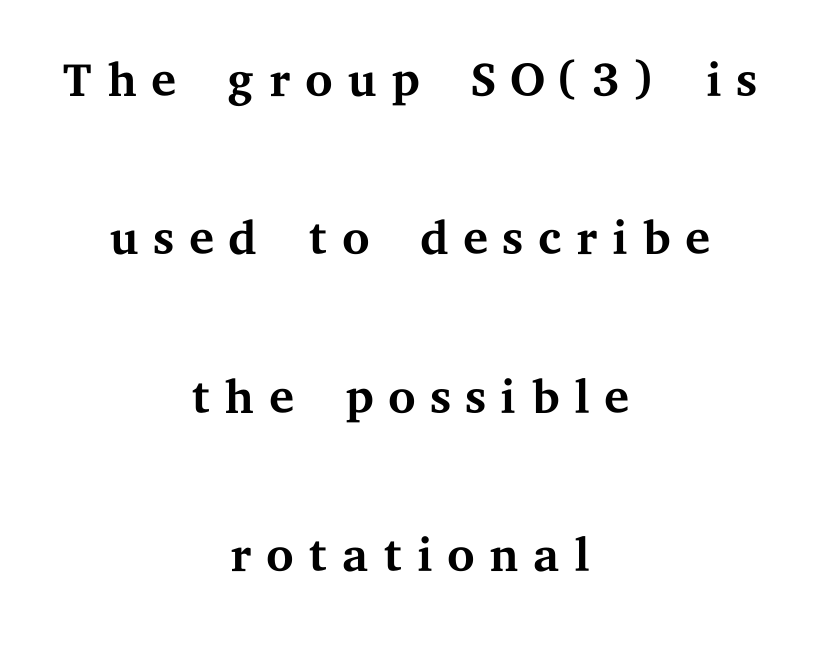
The image shows 71 px regular-weight, wide serif type, upright; set centered, loose line spacing (2.23x), not underlined; medium stroke contrast and a medium x-height.
